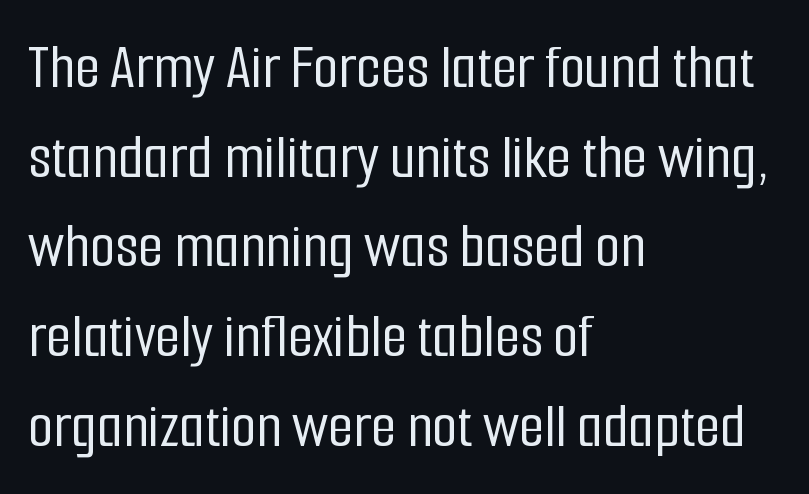
Q: Is the text italic (slanted)? A: No, it is upright.
Q: Is the typeface a serif or a sans-serif typeface? A: Sans-serif.
Q: Is the text underlined? A: No.
Q: How is the paragraph aligned? A: Left-aligned.
Q: Is the spacing between letters normal or unusually wide? A: Normal.
Q: Is the spacing between lines tight, normal or loose? A: Normal.
Q: Width (condensed, normal, or wide)? A: Condensed.
Q: Stroke contrast? A: Low.
Q: x-height? A: Medium.
Q: Monospaced? A: No.
